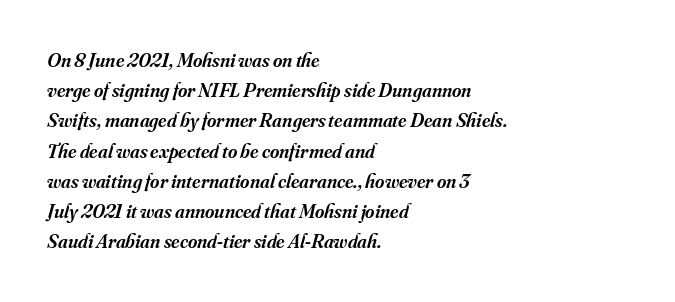
{"italic": "yes", "lean": "right", "slant_degrees": 16, "bold": "semi", "underline": "no", "align": "left", "line_spacing": "normal", "line_spacing_ratio": 1.51, "letter_spacing": "normal", "letter_spacing_em": 0.0, "glyph_px": 20}
